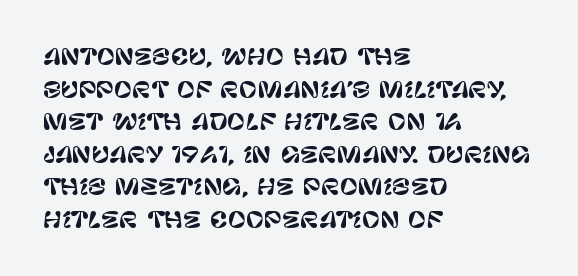
The string is rendered with underlining switched off. Successive baselines arrive at the customary interval. The paragraph shown leans on its left margin. The passage shown has conventional tracking throughout.
